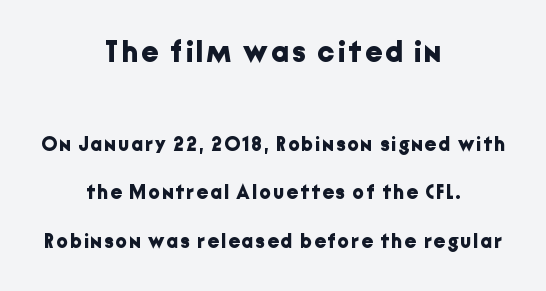
The image shows 30 px bold sans-serif type, upright; set centered, loose line spacing (2.43x), not underlined; the first (top) block is 1.5x larger; low stroke contrast and a medium x-height.
